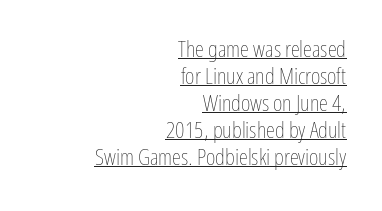
Upright lettering throughout. Default kerning and tracking; the words read as compact shapes. Stem width sits at or under what a default text font uses. Reading down the block, your eye finds every line finishing at a fixed right position. Notice how a bar underscores the lettering throughout.
